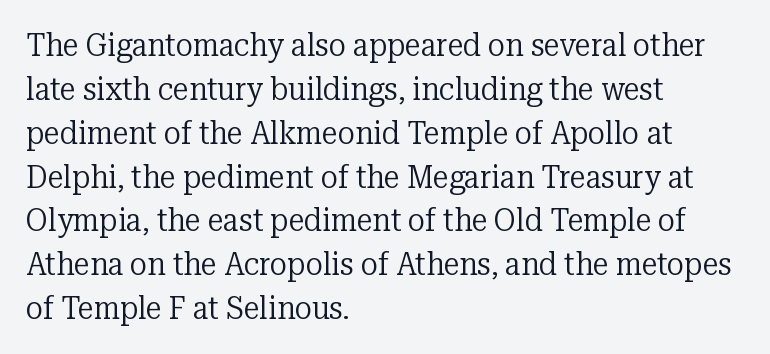
Q: Is the text bold? A: No.
Q: Is the text italic (slanted)? A: No, it is upright.
Q: Is the typeface a serif or a sans-serif typeface? A: Serif.
Q: Is the text underlined? A: No.
Q: How is the paragraph aligned? A: Left-aligned.
Q: Is the spacing between letters normal or unusually wide? A: Normal.
Q: Is the spacing between lines tight, normal or loose? A: Normal.
Q: Width (condensed, normal, or wide)? A: Normal.
Q: Stroke contrast? A: Low.
Q: x-height? A: Medium.
Q: Monospaced? A: No.
